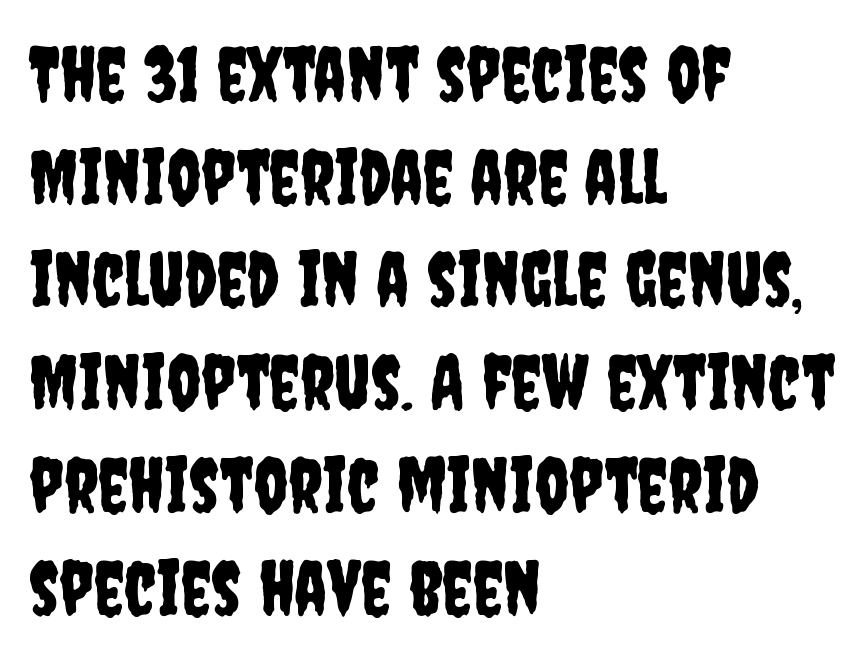
Q: Is the text italic (slanted)? A: No, it is upright.
Q: Is the typeface a serif or a sans-serif typeface? A: Sans-serif.
Q: Is the text underlined? A: No.
Q: How is the paragraph aligned? A: Left-aligned.
Q: Is the spacing between letters normal or unusually wide? A: Normal.
Q: Is the spacing between lines tight, normal or loose? A: Normal.
Q: Width (condensed, normal, or wide)? A: Condensed.
Q: Stroke contrast? A: Low.
Q: x-height? A: Large.
Q: Monospaced? A: No.
